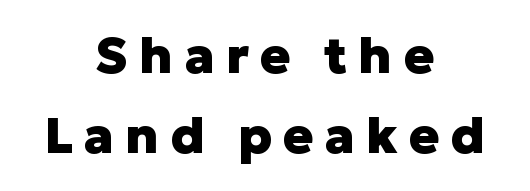
I'd call this a sans setting — the letters go barefoot. Decoration check: the copy has no underline. Italic: no, the glyphs are upright roman. Observe the wide spacing: letters keep a clear distance from each other. Rows of type keep a routine distance in the vertical direction.
